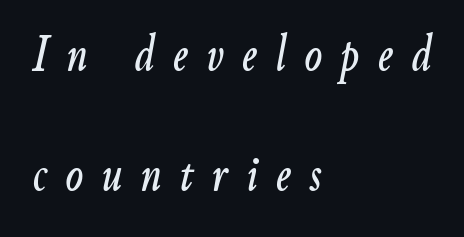
Q: Is the text italic (slanted)? A: Yes, it leans right by about 9 degrees.
Q: Is the text underlined? A: No.
Q: How is the paragraph aligned? A: Left-aligned.
Q: Is the spacing between letters normal or unusually wide? A: Unusually wide.
Q: Is the spacing between lines tight, normal or loose? A: Loose.
Q: Width (condensed, normal, or wide)? A: Condensed.
Q: Stroke contrast? A: Low.
Q: x-height? A: Small.
Q: Monospaced? A: No.
